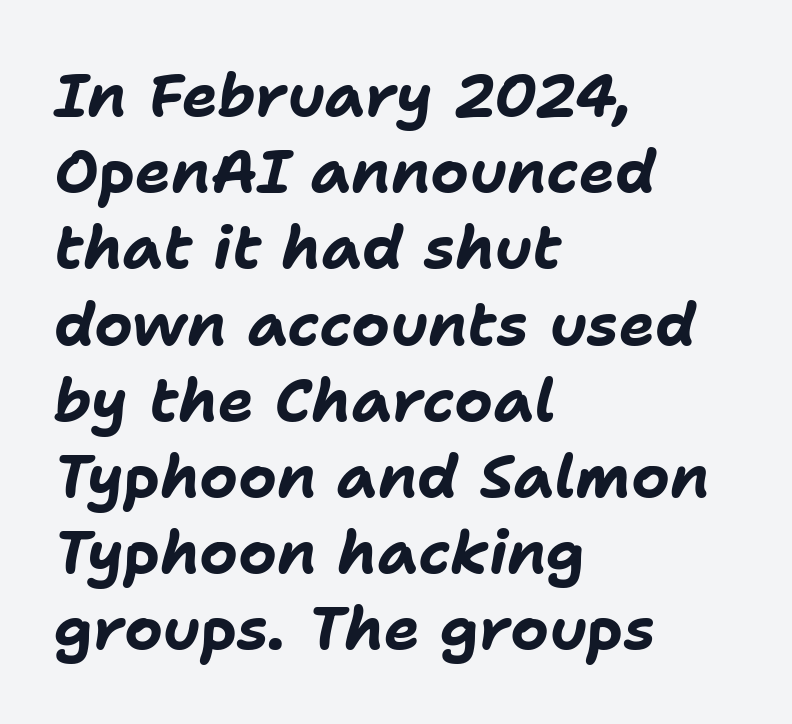
The image shows 60 px bold type, italic (leaning right); set left-aligned, normal line spacing (1.27x), normal letter spacing, not underlined; low stroke contrast and a medium x-height.
